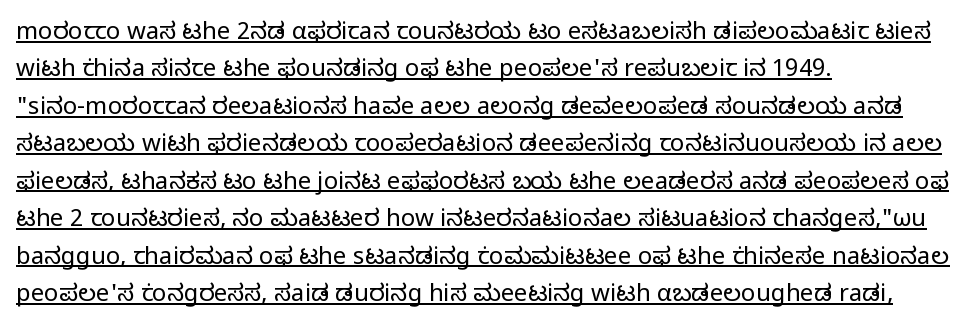
These lines keep a tight, regular rhythm from letter to letter. Teacher's note: observe the even left margin — that is flush-left alignment. The letterforms sit at book weight or below. Normally led — the rows are evenly, conventionally spaced. When letters stand straight like this, we call the style roman or upright.
